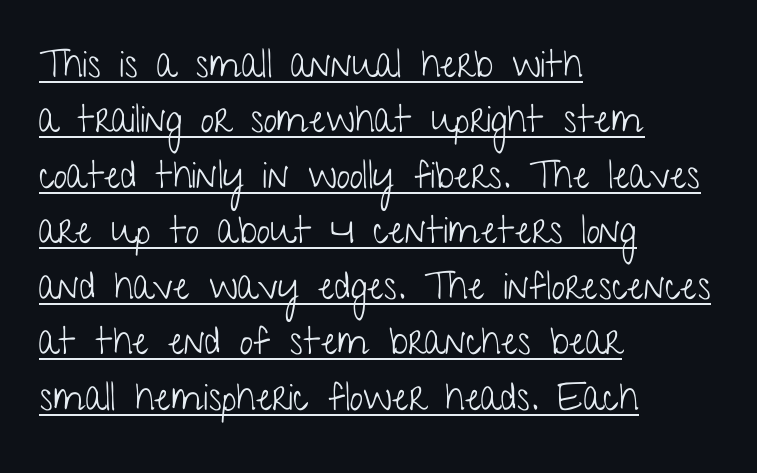
This sample has the flowing, uneven cadence of proportional lettering. A student would call this left alignment; a typographer would say flush left, rag right. The font is comparable to plain body text, perhaps lighter. Every word sits above its own underline.
